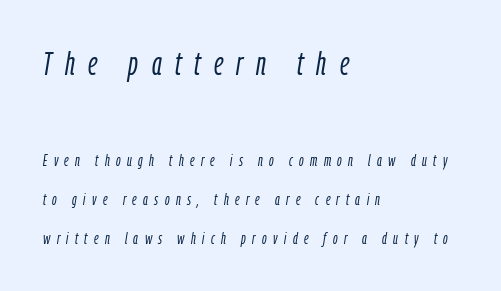
Q: Is the text bold? A: No.
Q: Is the text italic (slanted)? A: Yes, it leans right by about 9 degrees.
Q: Is the text underlined? A: No.
Q: How is the paragraph aligned? A: Left-aligned.
Q: Is the spacing between letters normal or unusually wide? A: Unusually wide.
Q: Is the spacing between lines tight, normal or loose? A: Loose.
Q: Which block of text is set in a larger size, the first (top) or the second (bottom)? A: The first (top) one.
Q: Width (condensed, normal, or wide)? A: Condensed.
Q: Stroke contrast? A: Low.
Q: x-height? A: Medium.
Q: Monospaced? A: No.
